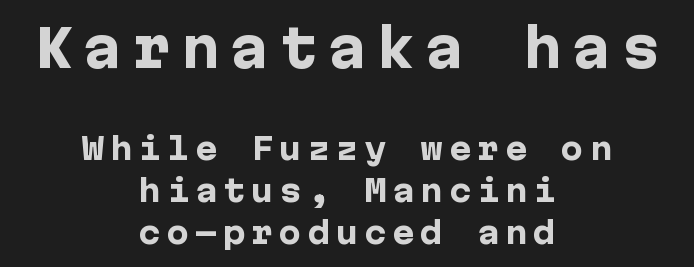
Q: Is the text bold? A: Yes.
Q: Is the text italic (slanted)? A: No, it is upright.
Q: Is the typeface a serif or a sans-serif typeface? A: Sans-serif.
Q: Is the text underlined? A: No.
Q: How is the paragraph aligned? A: Centered.
Q: Is the spacing between lines tight, normal or loose? A: Normal.
Q: Which block of text is set in a larger size, the first (top) or the second (bottom)? A: The first (top) one.
Q: Width (condensed, normal, or wide)? A: Normal.
Q: Stroke contrast? A: Low.
Q: x-height? A: Medium.
